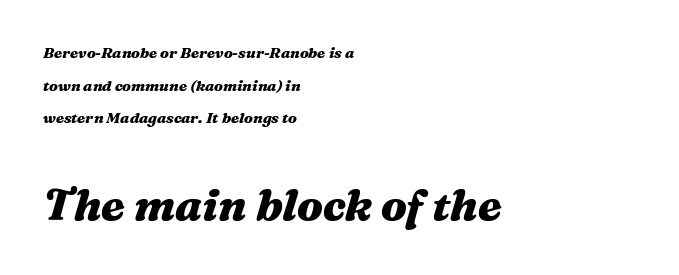
If you measured baseline to baseline, you'd find a long distance. Spacing verdict: proportional, widths tailored to each character. Caption: multi-line text, flush left, ragged right. I'd describe the lettering as bold — thick and assertive. Honestly, there is no underline to notice here at all.
